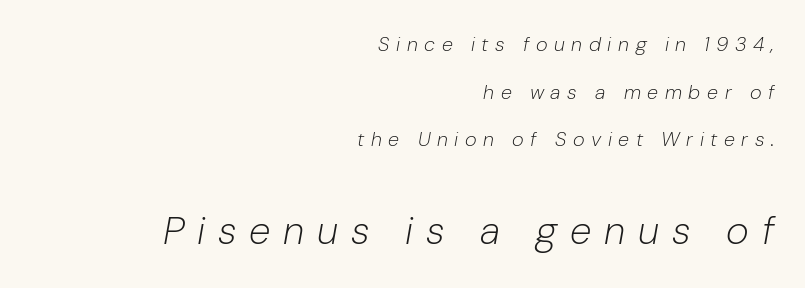
Q: Is the text bold? A: No.
Q: Is the text italic (slanted)? A: Yes, it leans right by about 10 degrees.
Q: Is the text underlined? A: No.
Q: How is the paragraph aligned? A: Right-aligned.
Q: Is the spacing between letters normal or unusually wide? A: Unusually wide.
Q: Is the spacing between lines tight, normal or loose? A: Loose.
Q: Which block of text is set in a larger size, the first (top) or the second (bottom)? A: The second (bottom) one.
Q: Width (condensed, normal, or wide)? A: Normal.
Q: Stroke contrast? A: Low.
Q: x-height? A: Medium.
Q: Monospaced? A: No.
